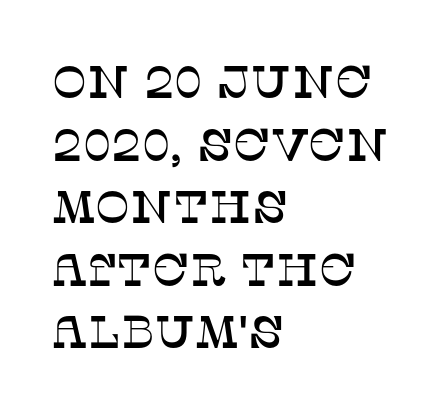
Q: Is the text italic (slanted)? A: No, it is upright.
Q: Is the typeface a serif or a sans-serif typeface? A: Serif.
Q: Is the text underlined? A: No.
Q: How is the paragraph aligned? A: Left-aligned.
Q: Is the spacing between letters normal or unusually wide? A: Normal.
Q: Is the spacing between lines tight, normal or loose? A: Normal.
Q: Width (condensed, normal, or wide)? A: Normal.
Q: Stroke contrast? A: Low.
Q: x-height? A: Large.
Q: Monospaced? A: No.
